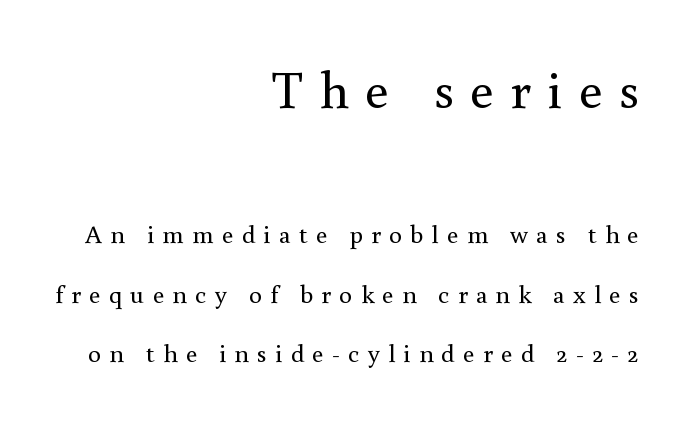
{"serif": "yes", "italic": "no", "bold": "no", "weight": "regular", "width": "normal", "x_height": "small", "monospaced": "no", "underline": "no", "align": "right", "line_spacing": "loose", "line_spacing_ratio": 2.28, "letter_spacing": "wide", "letter_spacing_em": 0.31, "larger_block": "first", "size_ratio": 2.04, "glyph_px": 53}
